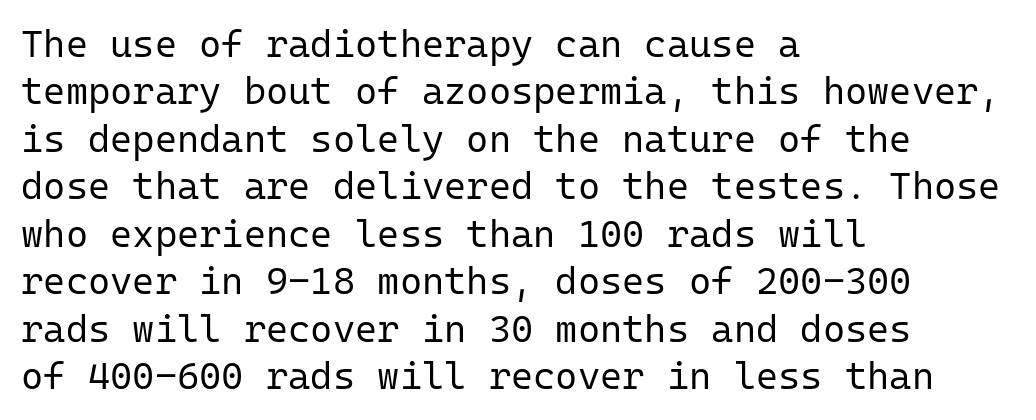
The face used here is monospaced, like something from a code editor. This rendering employs a face without finishing strokes, i.e., a sans-serif. Look at the tracking — it's just the regular setting, nothing added. The space directly below the letters is spotless. This sample keeps an unexceptional amount of space between lines.
